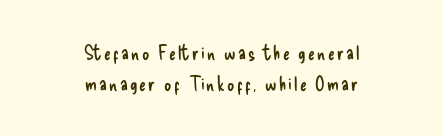
Q: Is the text bold? A: No.
Q: Is the text italic (slanted)? A: No, it is upright.
Q: Is the text underlined? A: No.
Q: How is the paragraph aligned? A: Centered.
Q: Is the spacing between lines tight, normal or loose? A: Normal.
